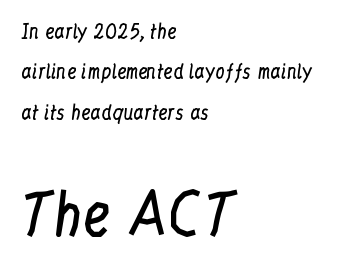
The image shows 56 px regular-weight, condensed serif type; set left-aligned, loose line spacing (2.12x), normal letter spacing, not underlined; the second (bottom) block is 2.95x larger; low stroke contrast and a medium x-height.
